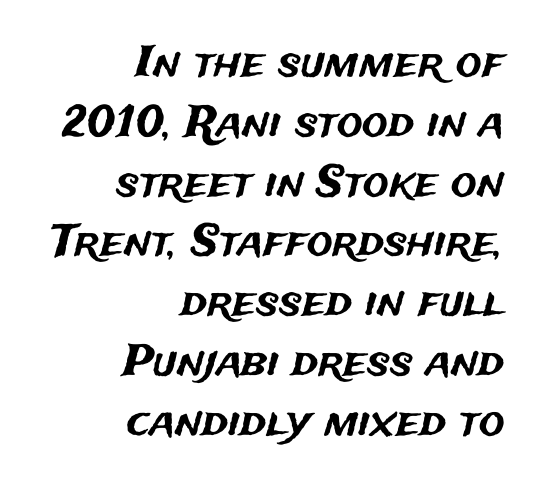
You could not count columns in this text — the font is proportionally spaced. Default kerning and tracking; the words read as compact shapes. Layout note: lines flush right.
